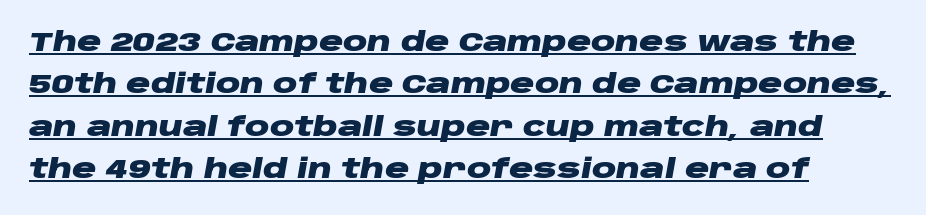
The image shows 27 px bold type, italic (leaning right); set left-aligned, normal line spacing (1.57x), normal letter spacing, underlined.
